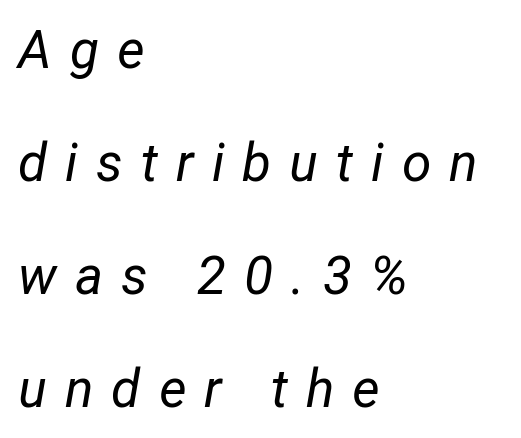
Bold? No — there's no thickening of the strokes. Note the varied advance widths — an 'i' is clearly narrower than an 'm'. The space directly below the letters is spotless. Honestly, the rows look like they've been pulled way apart. The rendering applies a slant to the glyphs. Is the block centered? No — it sits flush against the left margin.
